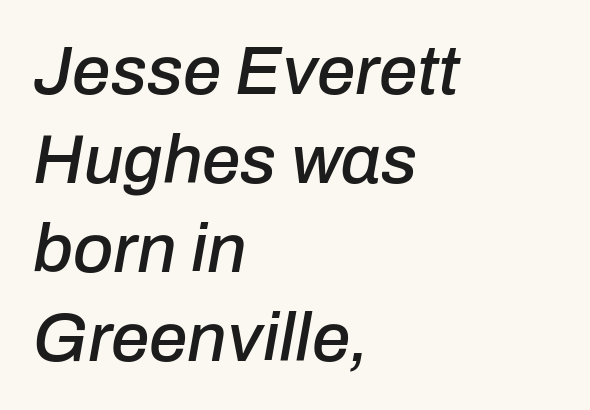
The image shows 69 px text type, italic (leaning right); set left-aligned, normal line spacing (1.29x), normal letter spacing, not underlined; low stroke contrast and a medium x-height.
